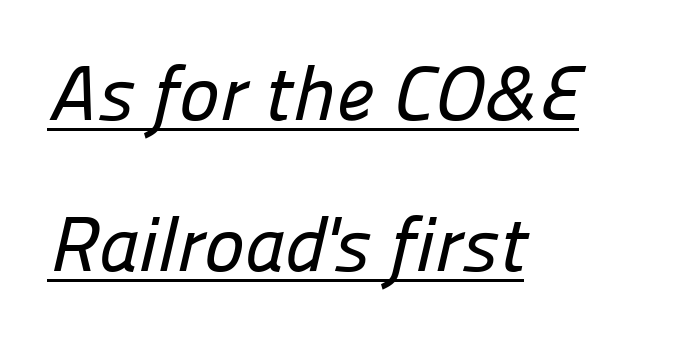
{"serif": "no", "width": "normal", "stroke_contrast": "low", "x_height": "medium", "monospaced": "no", "underline": "yes", "align": "left", "line_spacing": "loose", "line_spacing_ratio": 1.96, "letter_spacing": "normal", "letter_spacing_em": 0.0, "glyph_px": 77}
